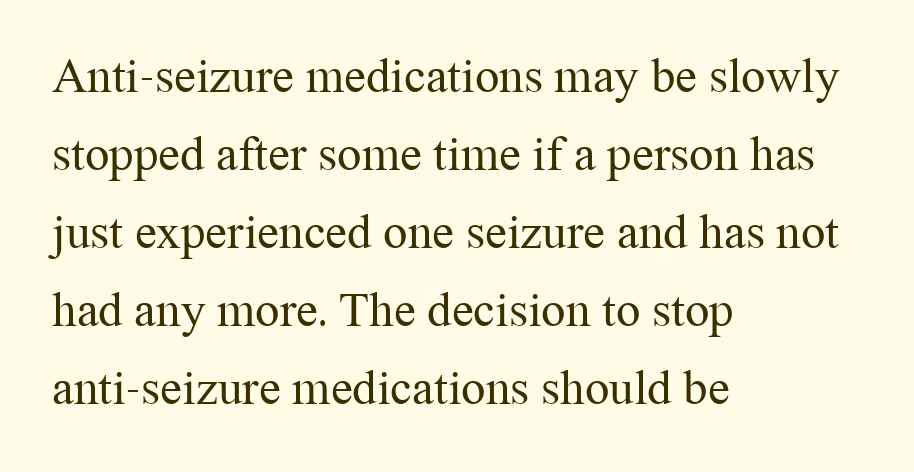
The image shows 49 px regular-weight serif type, upright; set left-aligned, normal line spacing (1.59x), normal letter spacing, not underlined; medium stroke contrast and a medium x-height.
